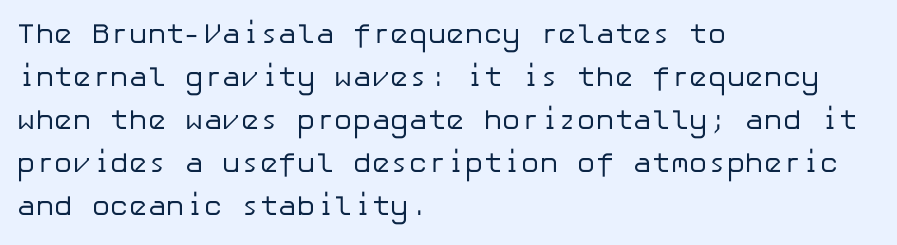
{"serif": "no", "italic": "no", "bold": "no", "weight": "regular", "width": "normal", "stroke_contrast": "low", "x_height": "medium", "underline": "no", "align": "left", "line_spacing": "normal", "line_spacing_ratio": 1.54, "letter_spacing": "normal", "letter_spacing_em": 0.0, "glyph_px": 28}
